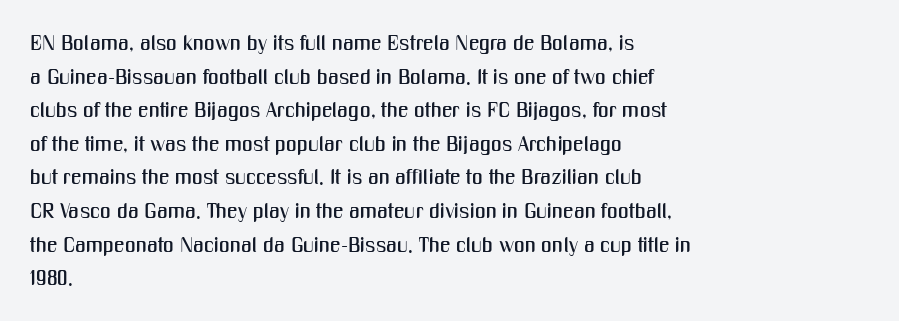
The image shows 21 px text type, upright; set left-aligned, normal line spacing (1.6x), normal letter spacing, not underlined.
